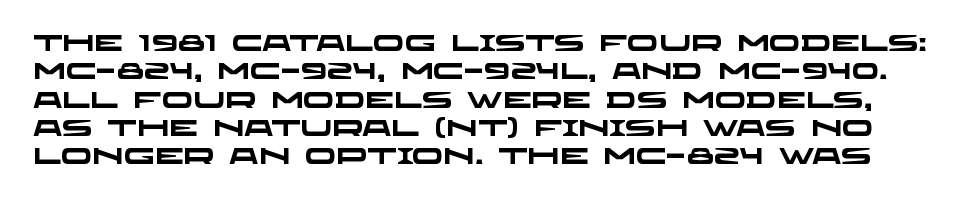
Underlining? Definitely not there. Default kerning and tracking; the words read as compact shapes. The characters look thick and weighty, a clear bold.
